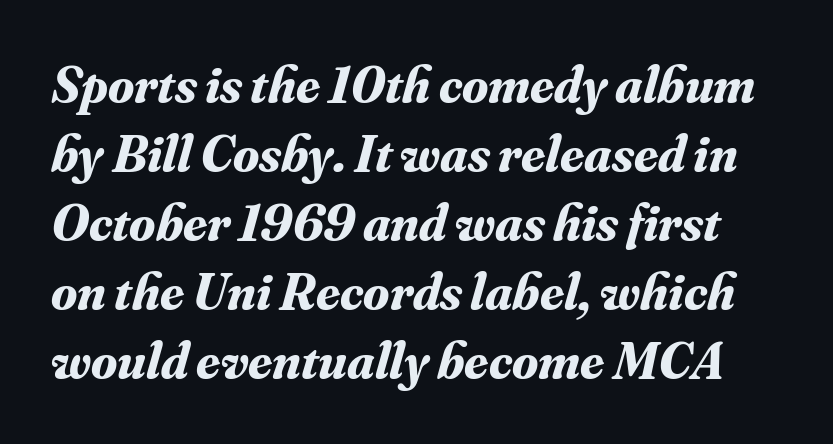
Q: Is the text bold? A: Yes.
Q: Is the text italic (slanted)? A: Yes, it leans right by about 16 degrees.
Q: Is the typeface a serif or a sans-serif typeface? A: Serif.
Q: Is the text underlined? A: No.
Q: Is the spacing between letters normal or unusually wide? A: Normal.
Q: Is the spacing between lines tight, normal or loose? A: Normal.
Q: Width (condensed, normal, or wide)? A: Normal.
Q: Stroke contrast? A: Medium.
Q: x-height? A: Small.
Q: Monospaced? A: No.
